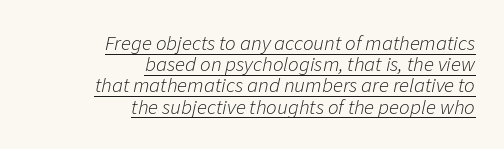
The text block is weighted toward the right margin, trailing off unevenly leftward. Students, observe: this is what under-led, compact text looks like. The weight tops out at a normal text grade. The glyphs look as if they've been sheared to an angle.
